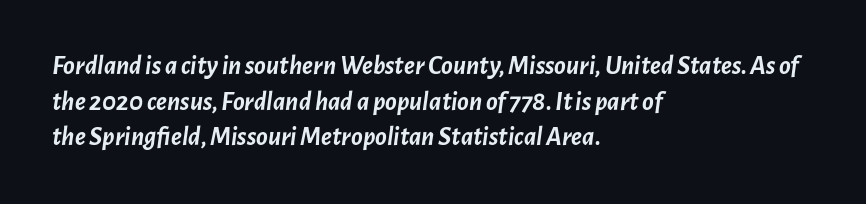
{"italic": "yes", "lean": "right", "slant_degrees": 7, "bold": "yes", "underline": "no", "align": "left", "line_spacing": "normal", "line_spacing_ratio": 1.32, "letter_spacing": "normal", "letter_spacing_em": 0.0, "glyph_px": 27}
